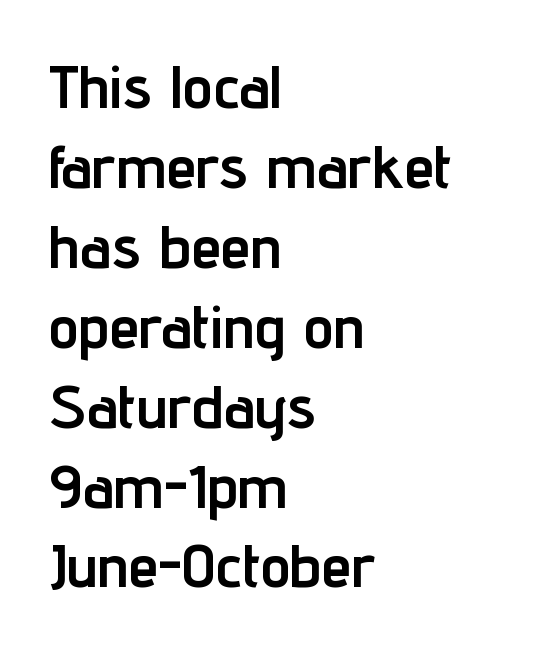
{"serif": "no", "italic": "no", "bold": "yes", "weight": "semibold", "width": "condensed", "stroke_contrast": "low", "x_height": "medium", "monospaced": "no", "underline": "no", "align": "left", "line_spacing": "normal", "line_spacing_ratio": 1.31, "letter_spacing": "normal", "letter_spacing_em": 0.0, "glyph_px": 61}
